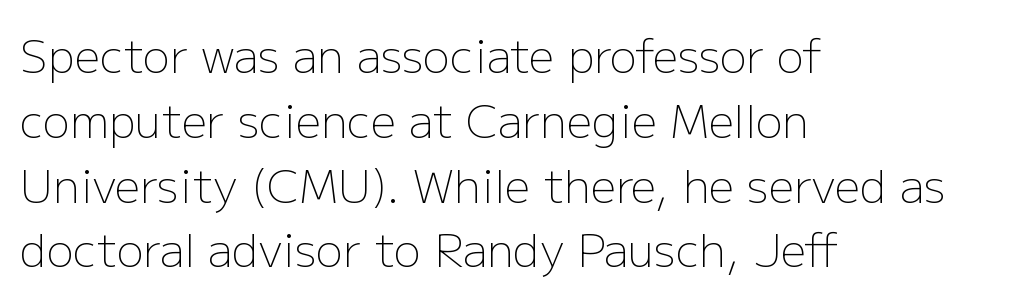
The image shows 45 px light sans-serif type, upright; set left-aligned, normal line spacing (1.44x), normal letter spacing, not underlined; low stroke contrast and a medium x-height.
